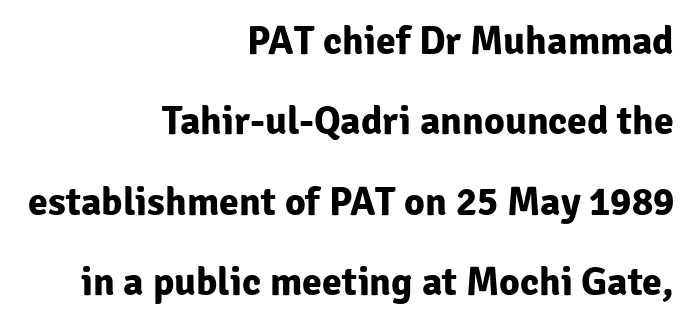
The image shows 40 px bold sans-serif type, upright; set right-aligned, loose line spacing (2.01x), normal letter spacing, not underlined; low stroke contrast and a medium x-height.
